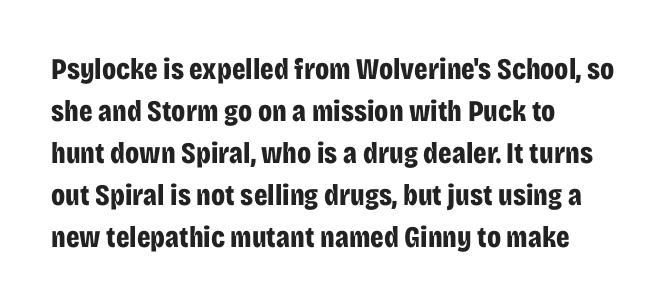
The image shows 30 px bold, condensed sans-serif type, upright; set left-aligned, normal line spacing (1.4x), normal letter spacing, not underlined; low stroke contrast and a large x-height.
